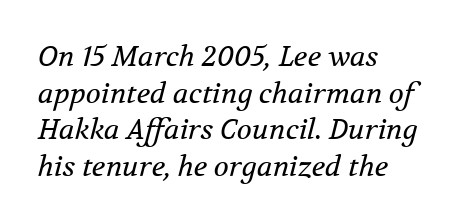
{"serif": "yes", "italic": "yes", "lean": "right", "slant_degrees": 12, "bold": "no", "weight": "regular", "width": "normal", "stroke_contrast": "medium", "x_height": "medium", "monospaced": "no", "underline": "no", "align": "left", "line_spacing": "normal", "line_spacing_ratio": 1.31, "letter_spacing": "normal", "letter_spacing_em": 0.0, "glyph_px": 28}
